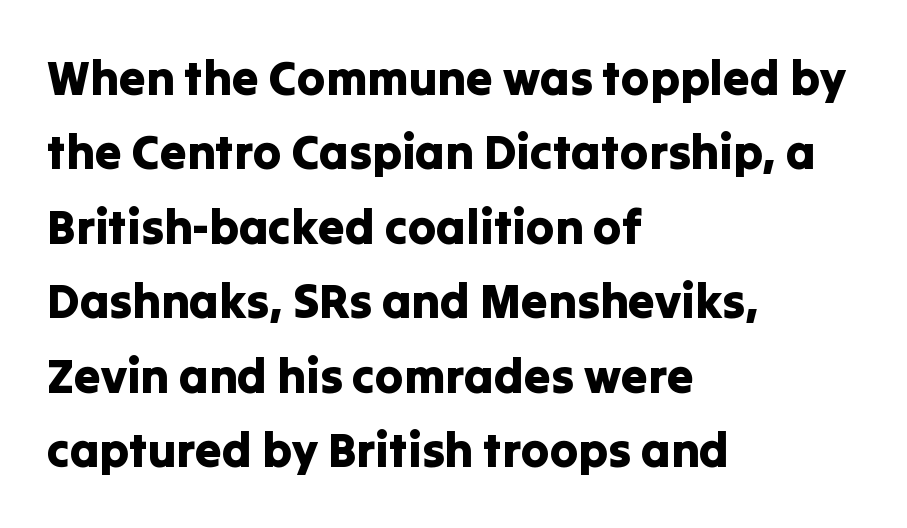
The designer left line spacing at the default. The zone under the glyphs is completely vacant. No extra tracking has been applied to these lines. I'd call this a sans setting — the letters go barefoot. A typesetter would call this proportional, since set widths differ per character. Is there any slant? The stems are plumb.
